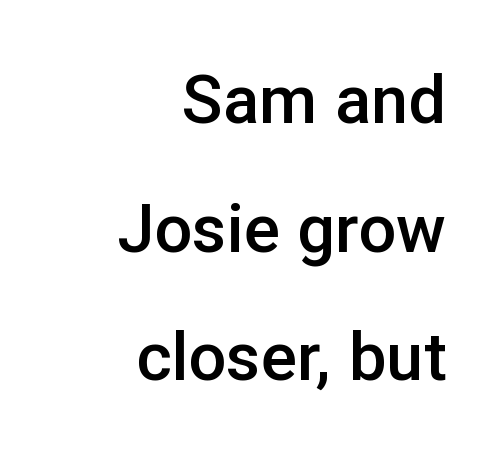
Its strokes are somewhat broadened, the hallmark of semibold type. Quick note: not italic, upright. Leading: increased. Letterform terminals end flat and unadorned throughout the passage. Decoration check: the copy has no underline.
